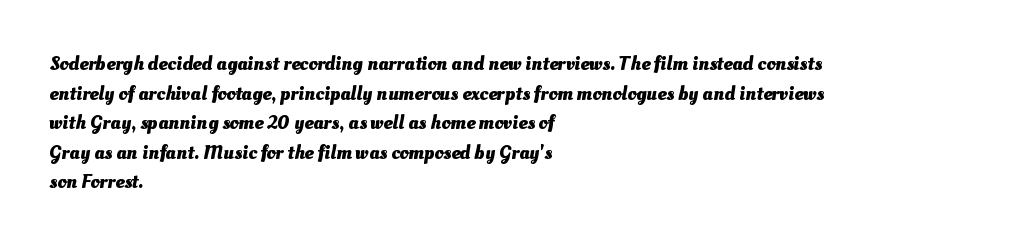
Q: Is the text bold? A: Yes.
Q: Is the text underlined? A: No.
Q: How is the paragraph aligned? A: Left-aligned.
Q: Is the spacing between letters normal or unusually wide? A: Normal.
Q: Is the spacing between lines tight, normal or loose? A: Normal.
